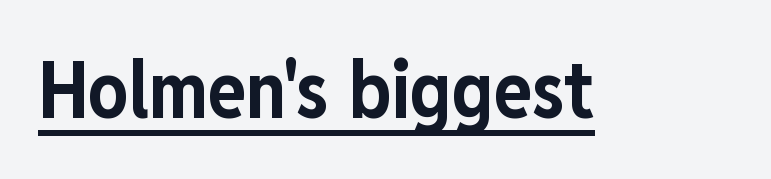
Q: Is the text bold? A: Yes.
Q: Is the text italic (slanted)? A: No, it is upright.
Q: Is the typeface a serif or a sans-serif typeface? A: Sans-serif.
Q: Is the text underlined? A: Yes.
Q: Is the spacing between letters normal or unusually wide? A: Normal.
Q: Width (condensed, normal, or wide)? A: Condensed.
Q: Stroke contrast? A: Low.
Q: x-height? A: Medium.
Q: Monospaced? A: No.
